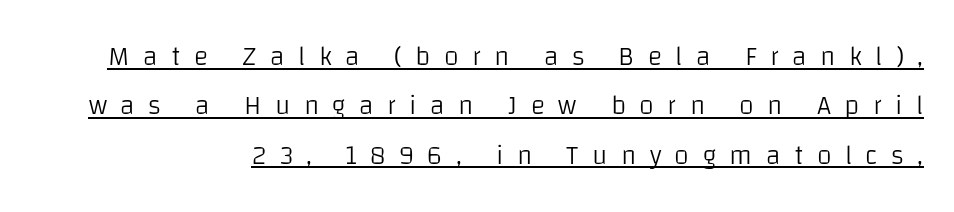
Line ends are locked; line starts wander. Is there an underline? Yes — a line sits under the letters. Unlike italic type, these characters show no tilt at all. Letter spacing: wide. Heaviness? Minimal to ordinary, like unemphasized prose.
